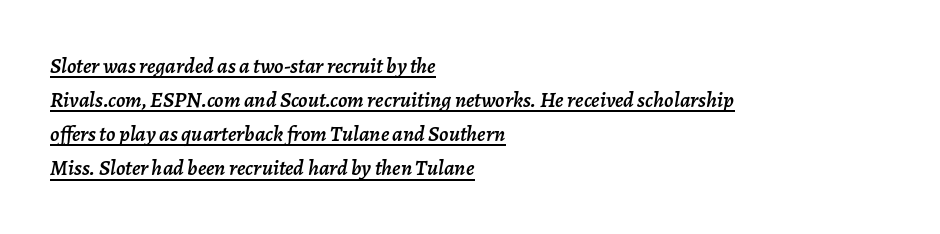
The image shows 22 px text type, italic (leaning right); set left-aligned, normal line spacing (1.55x), normal letter spacing, underlined.
